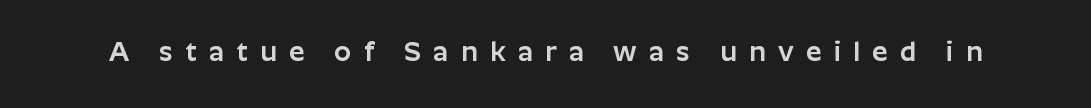
{"italic": "no", "underline": "no", "letter_spacing": "wide", "letter_spacing_em": 0.46, "glyph_px": 27}
